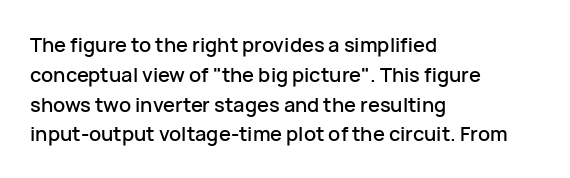
Q: Is the text italic (slanted)? A: No, it is upright.
Q: Is the text underlined? A: No.
Q: How is the paragraph aligned? A: Left-aligned.
Q: Is the spacing between letters normal or unusually wide? A: Normal.
Q: Is the spacing between lines tight, normal or loose? A: Normal.
